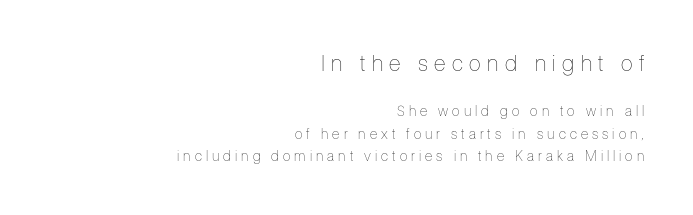
The image shows 22 px text type, upright; set right-aligned, normal line spacing (1.61x), unusually wide letter spacing (+0.29 em), not underlined; the first (top) block is 1.57x larger.
